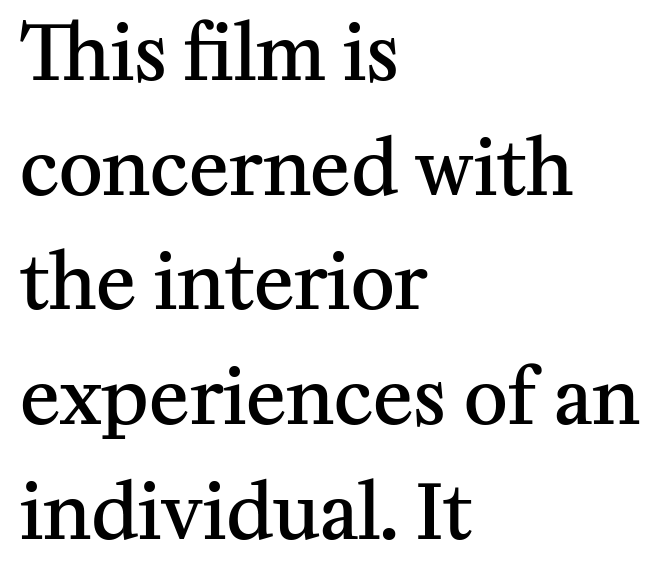
The image shows 75 px semibold serif type, upright; set left-aligned, normal line spacing (1.53x), normal letter spacing, not underlined; medium stroke contrast and a medium x-height.
